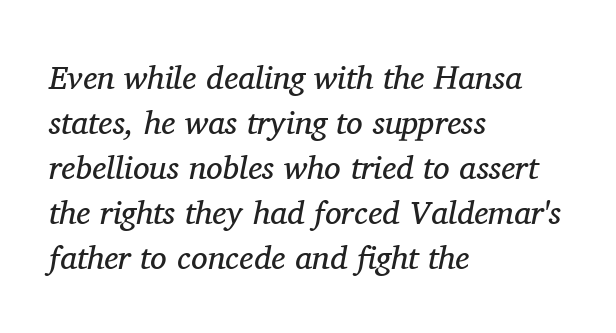
Q: Is the text bold? A: No.
Q: Is the text italic (slanted)? A: Yes, it leans right by about 11 degrees.
Q: Is the typeface a serif or a sans-serif typeface? A: Serif.
Q: Is the text underlined? A: No.
Q: How is the paragraph aligned? A: Left-aligned.
Q: Is the spacing between letters normal or unusually wide? A: Normal.
Q: Is the spacing between lines tight, normal or loose? A: Normal.
Q: Width (condensed, normal, or wide)? A: Normal.
Q: Stroke contrast? A: Medium.
Q: x-height? A: Medium.
Q: Monospaced? A: No.
